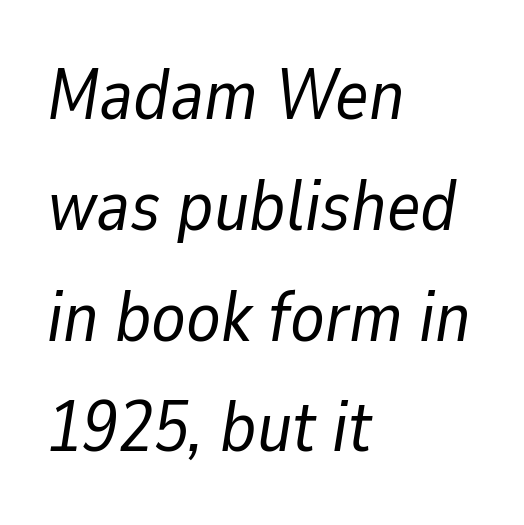
Q: Is the text bold? A: No.
Q: Is the text italic (slanted)? A: Yes, it leans right by about 9 degrees.
Q: Is the text underlined? A: No.
Q: How is the paragraph aligned? A: Left-aligned.
Q: Is the spacing between letters normal or unusually wide? A: Normal.
Q: Is the spacing between lines tight, normal or loose? A: Normal.
Q: Width (condensed, normal, or wide)? A: Normal.
Q: Stroke contrast? A: Low.
Q: x-height? A: Medium.
Q: Monospaced? A: No.
